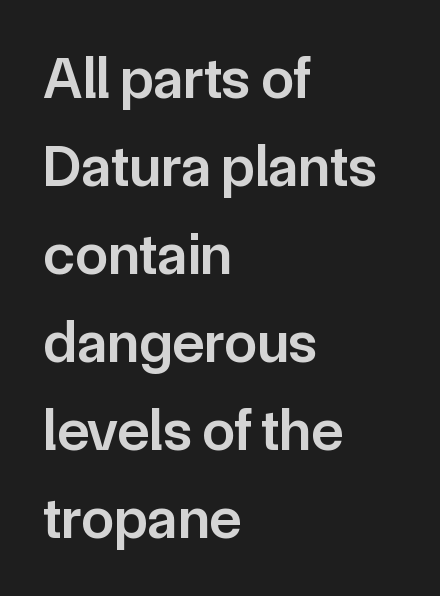
{"serif": "no", "italic": "no", "bold": "semi", "weight": "semibold", "width": "normal", "stroke_contrast": "low", "x_height": "medium", "monospaced": "no", "underline": "no", "align": "left", "line_spacing": "normal", "line_spacing_ratio": 1.49, "letter_spacing": "normal", "letter_spacing_em": 0.0, "glyph_px": 59}
